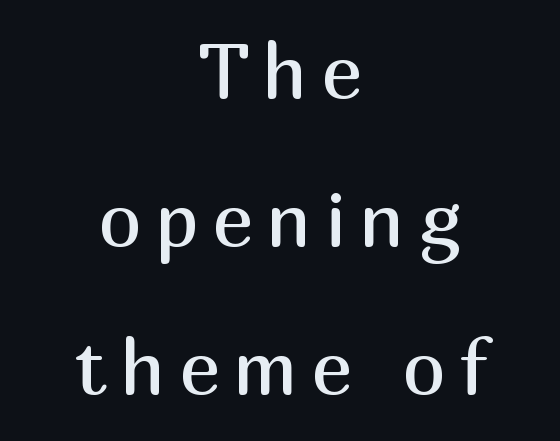
Q: Is the text bold? A: No.
Q: Is the text italic (slanted)? A: No, it is upright.
Q: Is the typeface a serif or a sans-serif typeface? A: Sans-serif.
Q: Is the text underlined? A: No.
Q: How is the paragraph aligned? A: Centered.
Q: Is the spacing between lines tight, normal or loose? A: Loose.
Q: Width (condensed, normal, or wide)? A: Normal.
Q: Stroke contrast? A: Medium.
Q: x-height? A: Medium.
Q: Monospaced? A: No.
